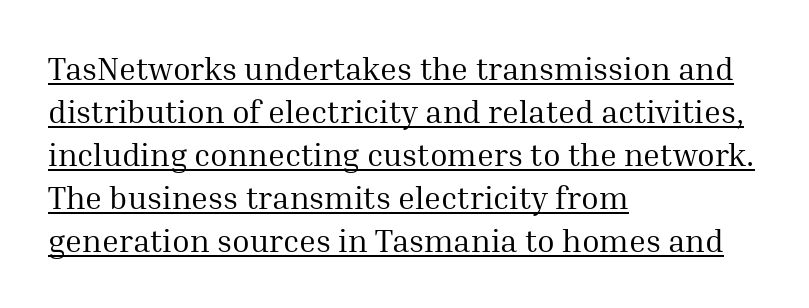
The compositor pushed each line to the left boundary. Students, observe: this is what conventionally led text looks like. Each line of the rendering has a horizontal stroke beneath the glyphs. The rendering shows small feet on the letterforms — a serif design.
